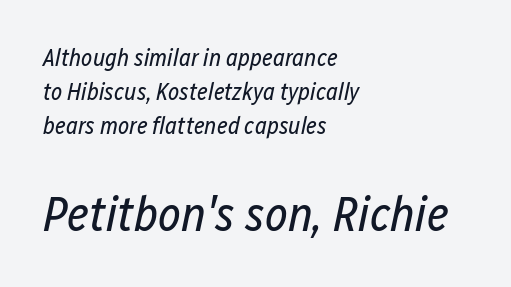
The image shows 49 px regular-weight, condensed type, italic (leaning right); set left-aligned, normal line spacing (1.41x), normal letter spacing, not underlined; the second (bottom) block is 2.04x larger; low stroke contrast and a medium x-height.
